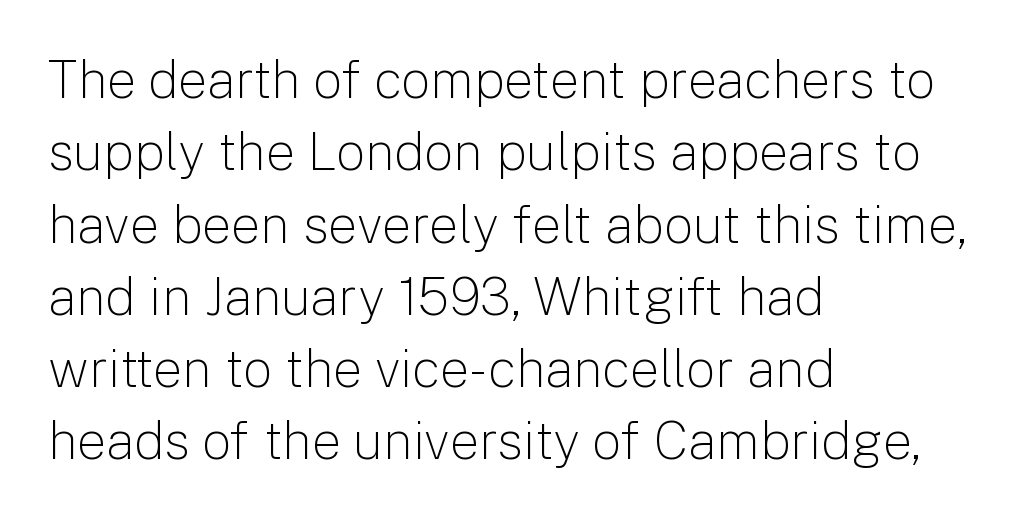
Are there feet on the stems? There aren't — it's a sans. The letters look calm and open, with moderate or lighter stems. Leading matches the norm, producing a regular column. Varying glyph widths throughout — classic text-font behaviour. Quick note: underline off.
